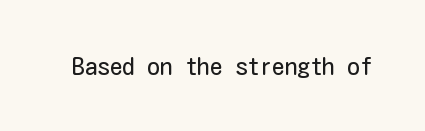
{"italic": "no", "bold": "no", "underline": "no", "letter_spacing": "normal", "letter_spacing_em": 0.0, "glyph_px": 25}
